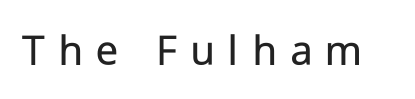
The image shows 46 px regular-weight sans-serif type, upright; set unusually wide letter spacing (+0.29 em), not underlined; low stroke contrast and a medium x-height.
